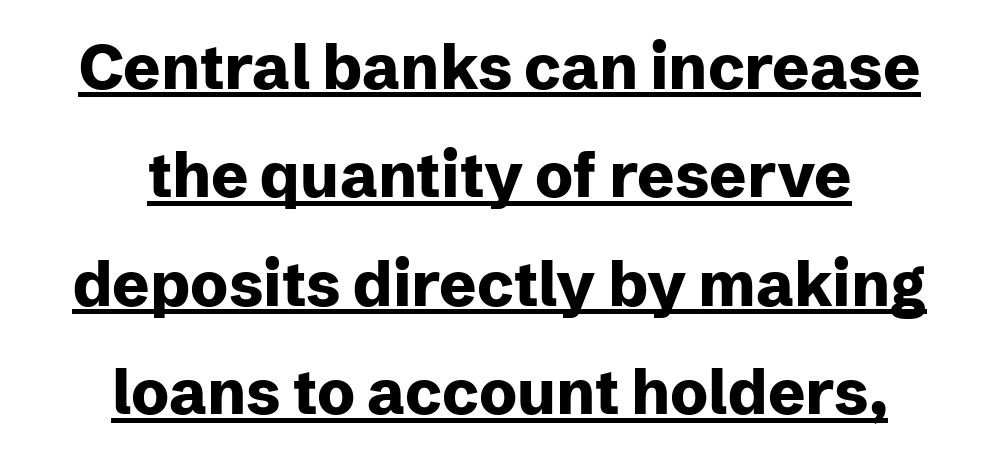
These lines stack symmetrically, like a column narrowing and widening about its center. Like a heading marked for emphasis, these lines bear an underscore. The horizontal fit of the characters is conventional and even. Tall strokes in this sample are plumb rather than angled.
